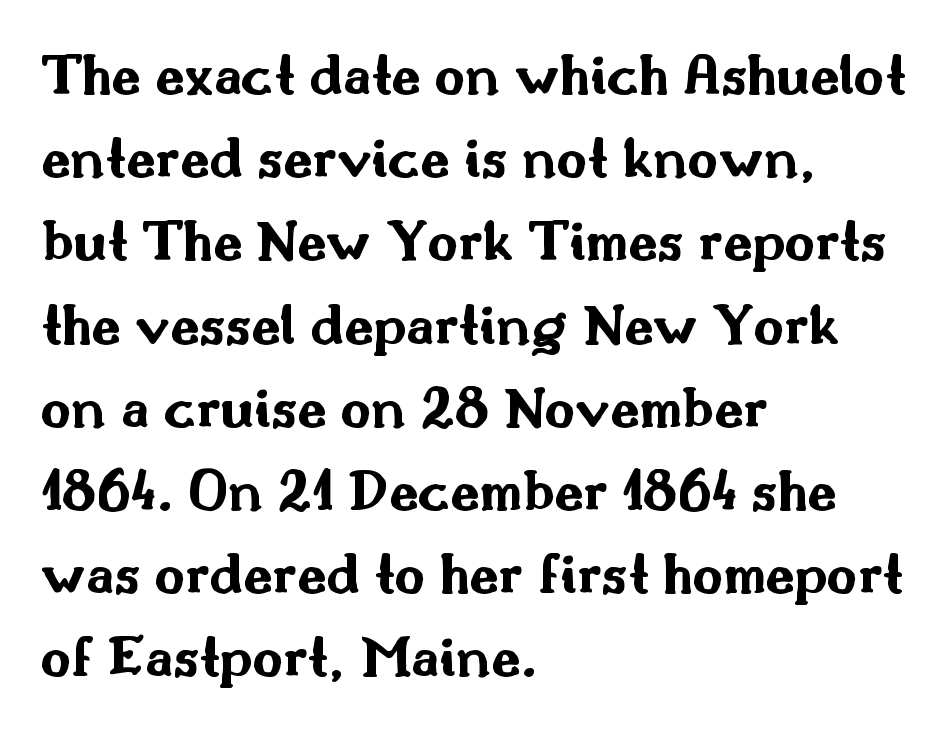
The image shows 59 px bold, wide sans-serif type, upright; set left-aligned, normal line spacing (1.41x), normal letter spacing, not underlined; medium stroke contrast and a small x-height.
